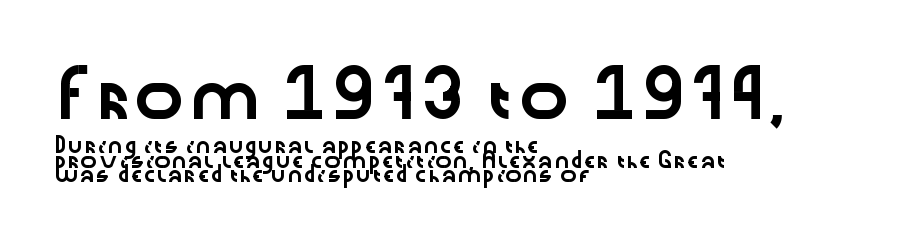
Q: Is the text italic (slanted)? A: No, it is upright.
Q: Is the typeface a serif or a sans-serif typeface? A: Sans-serif.
Q: Is the text underlined? A: No.
Q: How is the paragraph aligned? A: Left-aligned.
Q: Is the spacing between letters normal or unusually wide? A: Normal.
Q: Is the spacing between lines tight, normal or loose? A: Tight.
Q: Which block of text is set in a larger size, the first (top) or the second (bottom)? A: The first (top) one.
Q: Width (condensed, normal, or wide)? A: Wide.
Q: Stroke contrast? A: Low.
Q: x-height? A: Medium.
Q: Monospaced? A: No.
